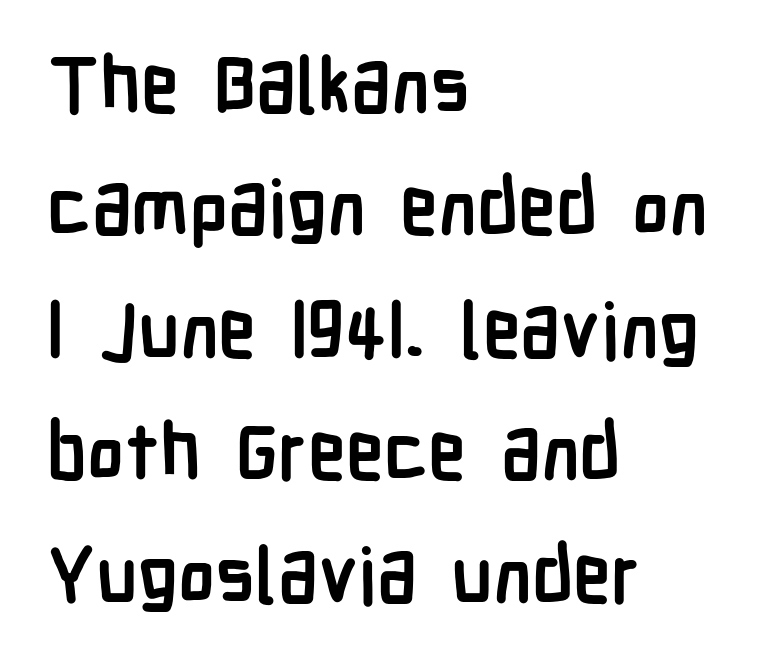
The letters sit at their default tracking, neither squeezed nor spread. Notice how descenders clear the ascenders below comfortably — that's standard leading. Varying glyph widths throughout — classic text-font behaviour. The type family on display is of the sans-serif kind.
